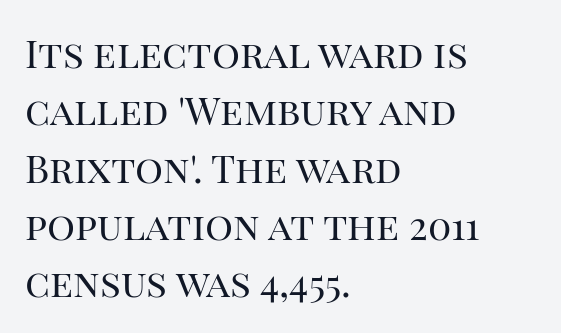
The image shows 39 px regular-weight serif type, upright; set left-aligned, normal line spacing (1.47x), normal letter spacing, not underlined; high stroke contrast and a large x-height.
